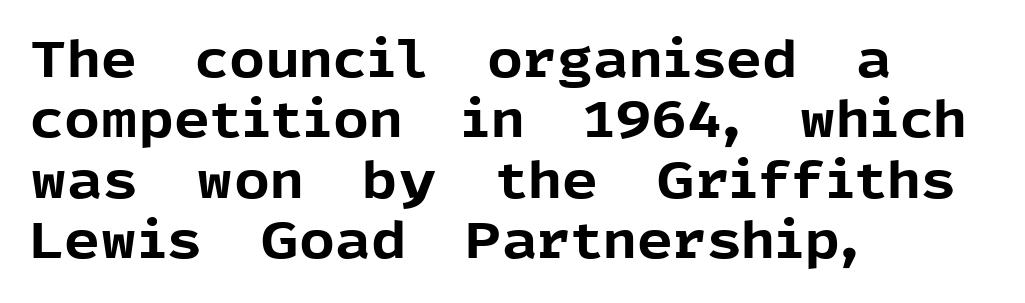
Is there any slant? The stems are plumb. This rendering employs a face without finishing strokes, i.e., a sans-serif. Teacher's note: observe the even left margin — that is flush-left alignment. Beneath every word, the page is bare.
